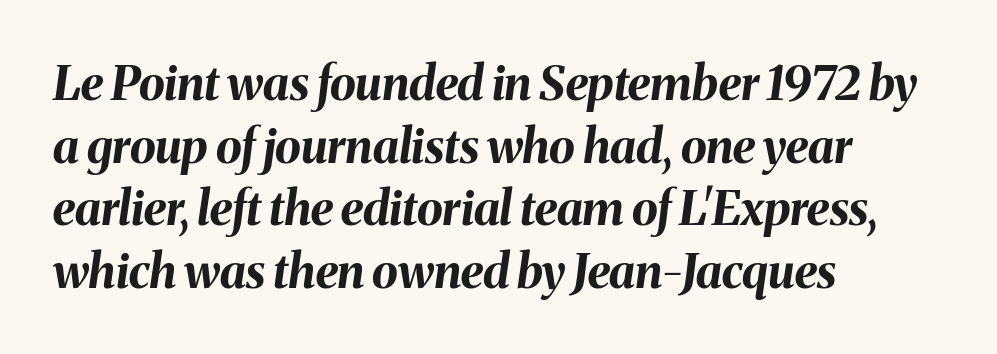
{"italic": "yes", "lean": "right", "slant_degrees": 8, "bold": "yes", "weight": "bold", "width": "normal", "stroke_contrast": "medium", "x_height": "medium", "monospaced": "no", "underline": "no", "align": "left", "line_spacing": "normal", "line_spacing_ratio": 1.33, "letter_spacing": "normal", "letter_spacing_em": 0.0, "glyph_px": 47}
